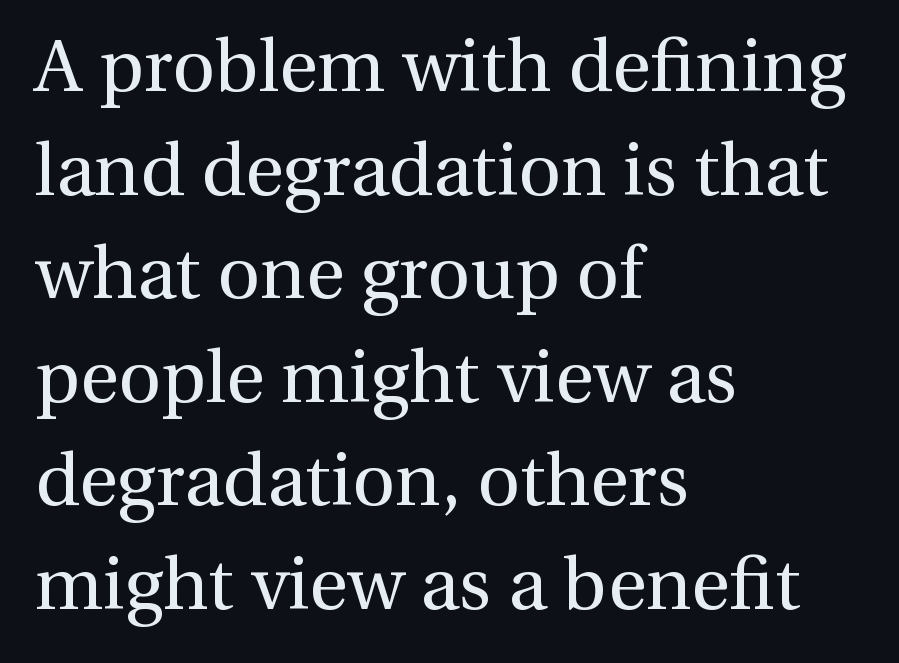
The gap between lines stays unmarked. These lines are rendered in a variable-pitch font. The face looks like a standard text weight, possibly lighter. Casual observation: everything's shoved over to the left. The line-height multiplier appears to be the usual default. Does extra space separate the letters? No, they use regular spacing.
